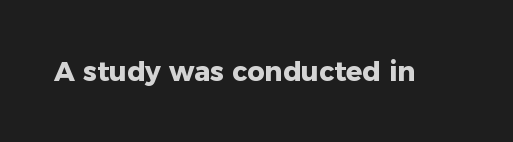
The image shows 27 px bold type, upright; set normal letter spacing, not underlined.
